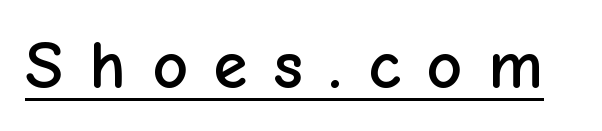
{"serif": "no", "italic": "no", "width": "normal", "stroke_contrast": "low", "x_height": "medium", "monospaced": "no", "underline": "yes", "letter_spacing": "wide", "letter_spacing_em": 0.38, "glyph_px": 69}
